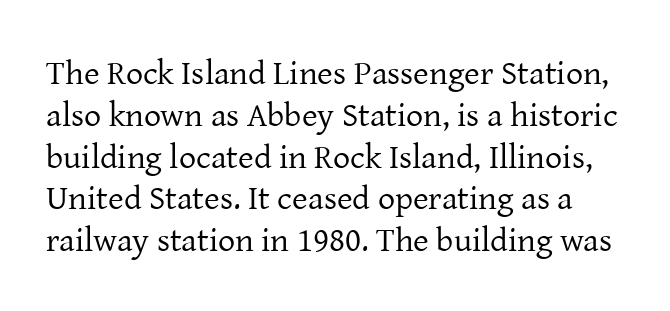
{"serif": "yes", "italic": "no", "bold": "no", "weight": "regular", "width": "normal", "stroke_contrast": "low", "x_height": "medium", "monospaced": "no", "underline": "no", "line_spacing_ratio": 1.23, "letter_spacing": "normal", "letter_spacing_em": 0.0, "glyph_px": 34}
